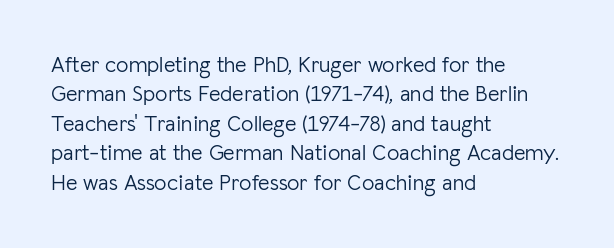
Q: Is the text bold? A: No.
Q: Is the text italic (slanted)? A: No, it is upright.
Q: Is the text underlined? A: No.
Q: How is the paragraph aligned? A: Left-aligned.
Q: Is the spacing between letters normal or unusually wide? A: Normal.
Q: Is the spacing between lines tight, normal or loose? A: Normal.
